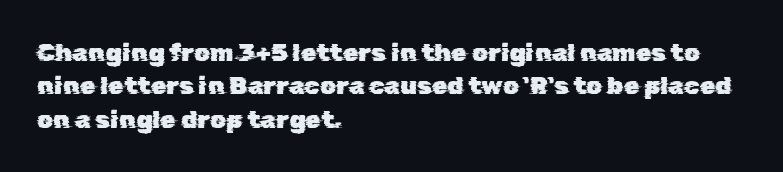
The image shows 25 px text type; set left-aligned, normal line spacing (1.34x), normal letter spacing, not underlined.
